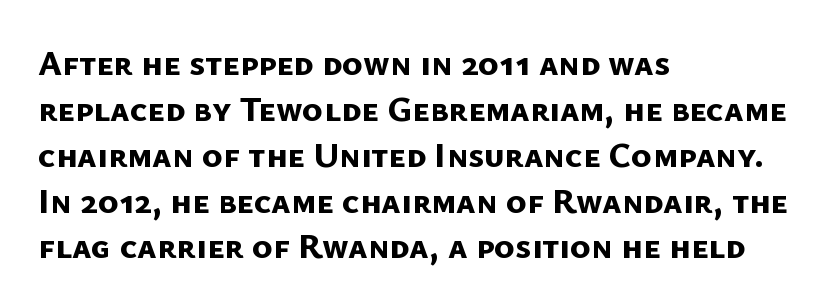
Q: Is the text bold? A: Yes.
Q: Is the typeface a serif or a sans-serif typeface? A: Sans-serif.
Q: Is the text underlined? A: No.
Q: How is the paragraph aligned? A: Left-aligned.
Q: Is the spacing between letters normal or unusually wide? A: Normal.
Q: Is the spacing between lines tight, normal or loose? A: Normal.
Q: Width (condensed, normal, or wide)? A: Normal.
Q: Stroke contrast? A: Low.
Q: x-height? A: Medium.
Q: Monospaced? A: No.
